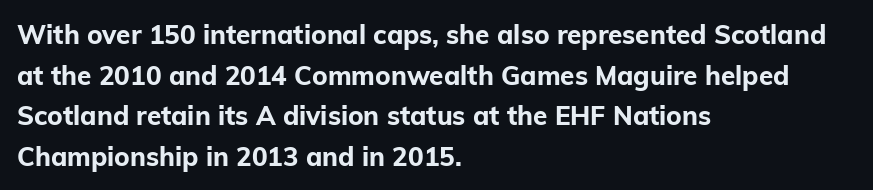
Students, note that the glyphs here touch the page at normal intervals. Lines of text with bare space underneath. Short and long lines alike share a common starting point at left. The font's upright variant was chosen for this text.
